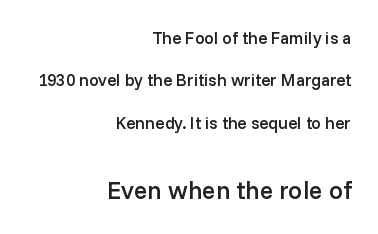
Q: Is the text bold? A: Semi-bold.
Q: Is the text italic (slanted)? A: No, it is upright.
Q: Is the text underlined? A: No.
Q: How is the paragraph aligned? A: Right-aligned.
Q: Is the spacing between letters normal or unusually wide? A: Normal.
Q: Is the spacing between lines tight, normal or loose? A: Loose.
Q: Which block of text is set in a larger size, the first (top) or the second (bottom)? A: The second (bottom) one.
